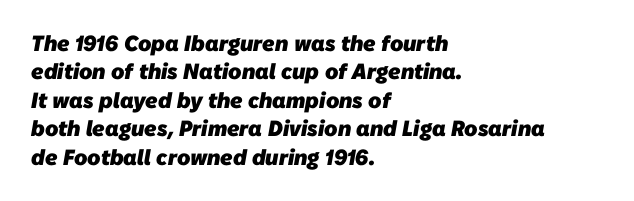
{"bold": "yes", "underline": "no", "align": "left", "line_spacing": "normal", "line_spacing_ratio": 1.29, "letter_spacing": "normal", "letter_spacing_em": 0.0, "glyph_px": 22}
